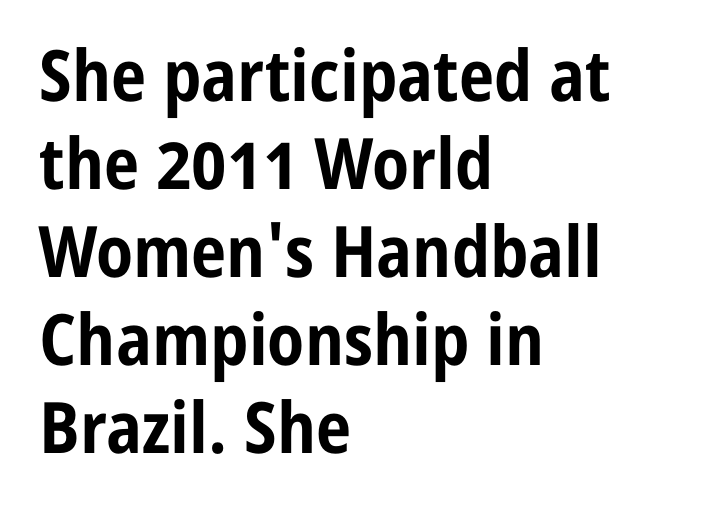
{"serif": "no", "italic": "no", "bold": "yes", "weight": "bold", "width": "condensed", "stroke_contrast": "low", "x_height": "medium", "monospaced": "no", "underline": "no", "align": "left", "line_spacing_ratio": 1.24, "letter_spacing": "normal", "letter_spacing_em": 0.0, "glyph_px": 71}
